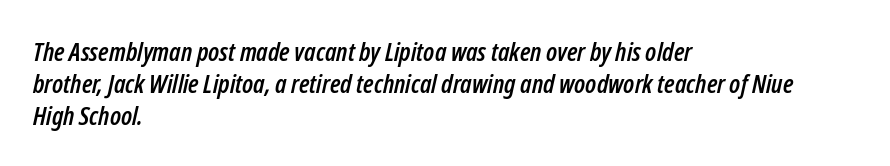
Q: Is the text italic (slanted)? A: Yes, it leans right by about 12 degrees.
Q: Is the text underlined? A: No.
Q: How is the paragraph aligned? A: Left-aligned.
Q: Is the spacing between letters normal or unusually wide? A: Normal.
